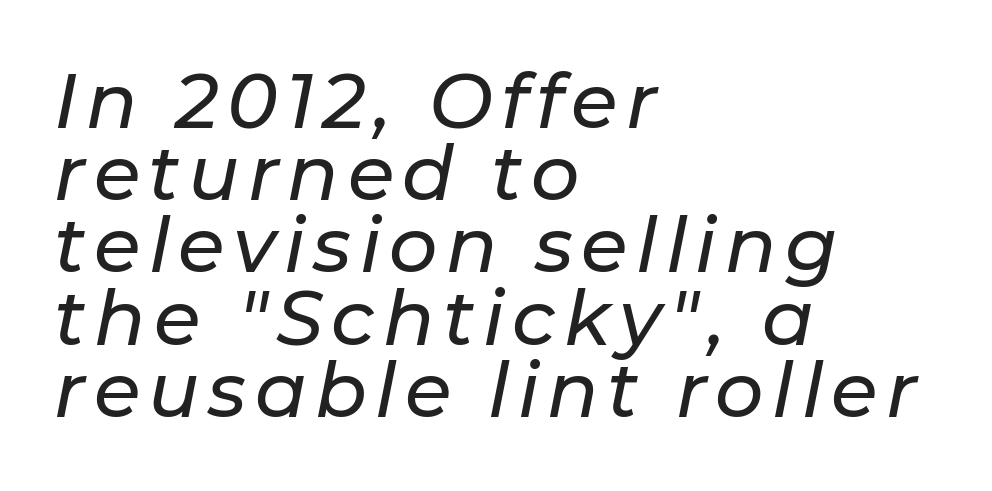
Q: Is the text italic (slanted)? A: Yes, it leans right by about 11 degrees.
Q: Is the text underlined? A: No.
Q: How is the paragraph aligned? A: Left-aligned.
Q: Is the spacing between lines tight, normal or loose? A: Tight.
Q: Width (condensed, normal, or wide)? A: Normal.
Q: Stroke contrast? A: Low.
Q: x-height? A: Medium.
Q: Monospaced? A: No.
